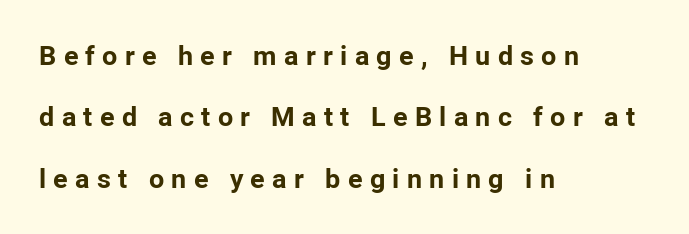
The image shows 27 px bold type, upright; set left-aligned, loose line spacing (2.27x), unusually wide letter spacing (+0.27 em), not underlined.
